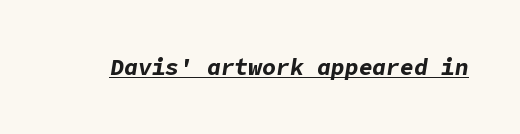
Looks like someone drew a line under every word here. How heavy is the stroke? Heavy — this is a bold. You can tell it's italic because the verticals aren't actually vertical. The line texture is even and compact thanks to regular tracking.
